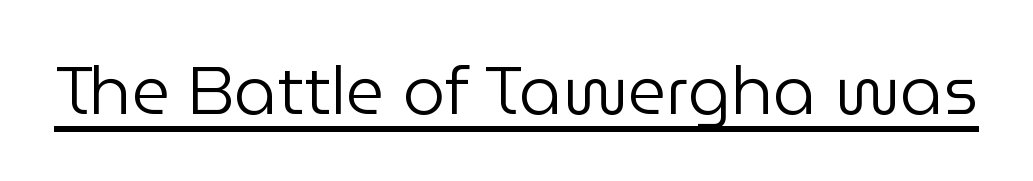
The image shows 67 px regular-weight sans-serif type, upright; set normal letter spacing, underlined; low stroke contrast and a medium x-height.
